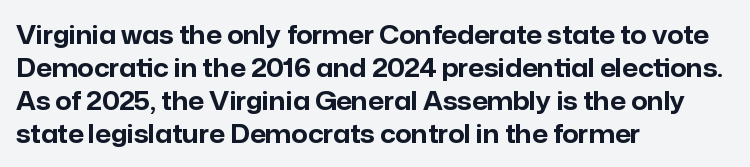
A full-strength bold gives these letters their thick strokes. The gaps between neighbouring characters are ordinary and unremarkable. The lines sit at an ordinary, default distance from one another. Descender tails drop into unmarked territory.
